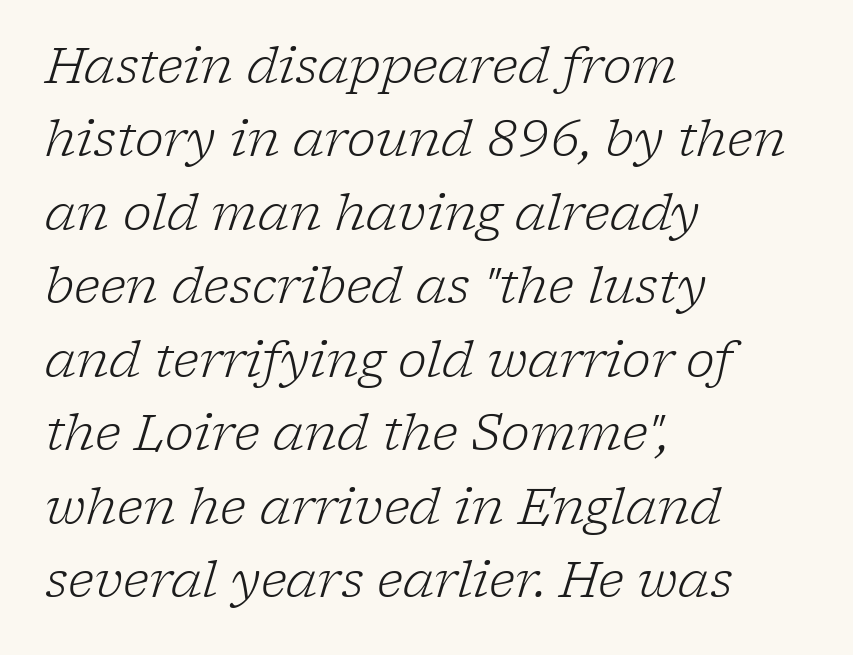
{"serif": "yes", "italic": "yes", "lean": "right", "slant_degrees": 17, "bold": "no", "weight": "light", "width": "normal", "stroke_contrast": "low", "x_height": "medium", "monospaced": "no", "underline": "no", "align": "left", "line_spacing": "normal", "line_spacing_ratio": 1.5, "letter_spacing": "normal", "letter_spacing_em": 0.0, "glyph_px": 49}
